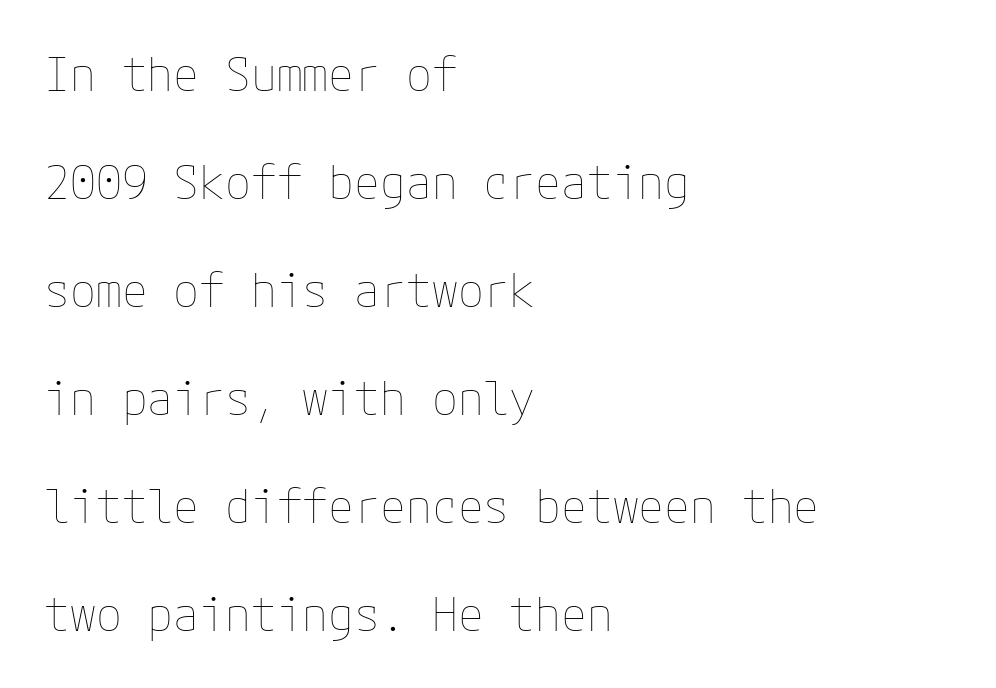
The image shows 47 px thin type, upright; set left-aligned, loose line spacing (2.3x), normal letter spacing, not underlined; low stroke contrast and a medium x-height.
